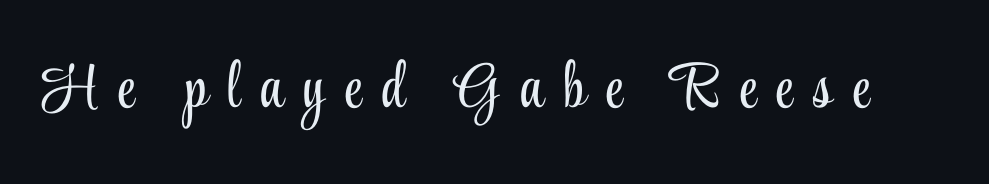
Q: Is the text bold? A: No.
Q: Is the text italic (slanted)? A: Yes.
Q: Is the typeface a serif or a sans-serif typeface? A: Serif.
Q: Is the text underlined? A: No.
Q: Is the spacing between letters normal or unusually wide? A: Unusually wide.
Q: Width (condensed, normal, or wide)? A: Condensed.
Q: Stroke contrast? A: Low.
Q: x-height? A: Small.
Q: Monospaced? A: No.
